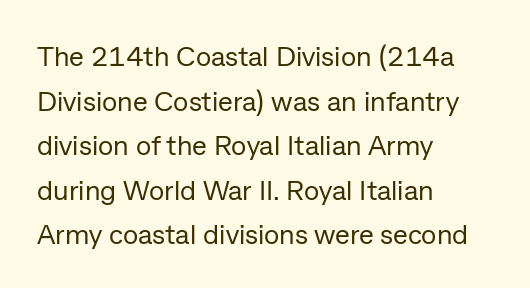
Reading down the column, the eye jumps a familiar distance to each next line. The setting favours the left margin, as ordinary paragraphs usually do. No italicization has been applied; the sample stays upright. Underlining? Definitely not there.
